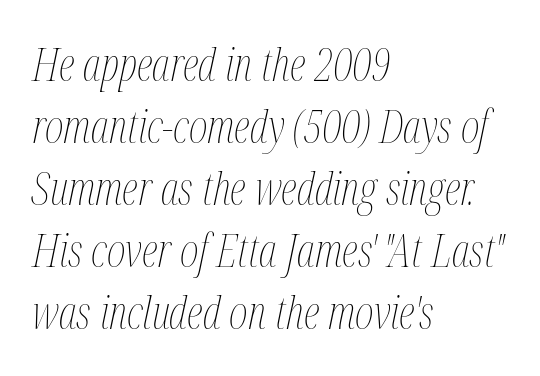
{"italic": "yes", "lean": "right", "slant_degrees": 12, "bold": "no", "weight": "thin", "width": "condensed", "stroke_contrast": "medium", "x_height": "medium", "monospaced": "no", "underline": "no", "align": "left", "line_spacing": "normal", "line_spacing_ratio": 1.38, "letter_spacing": "normal", "letter_spacing_em": 0.0, "glyph_px": 45}
